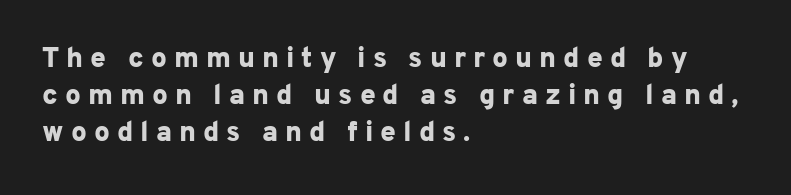
The image shows 28 px bold sans-serif type, upright; set left-aligned, normal line spacing (1.33x), unusually wide letter spacing (+0.25 em), not underlined; low stroke contrast and a medium x-height.
